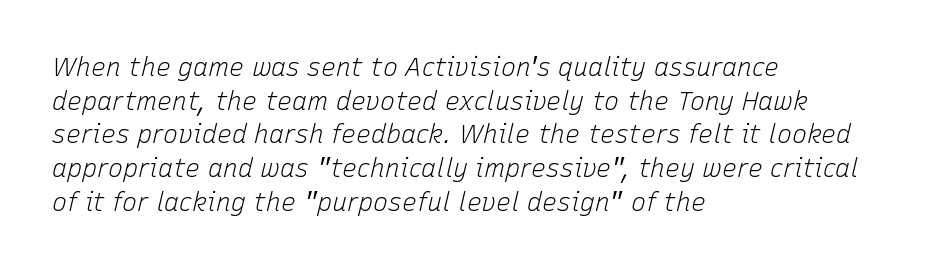
The words here are not underlined. Leading: standard. Is this a heavy cut? Hardly; it is regular or lighter. The line texture is even and compact thanks to regular tracking.
